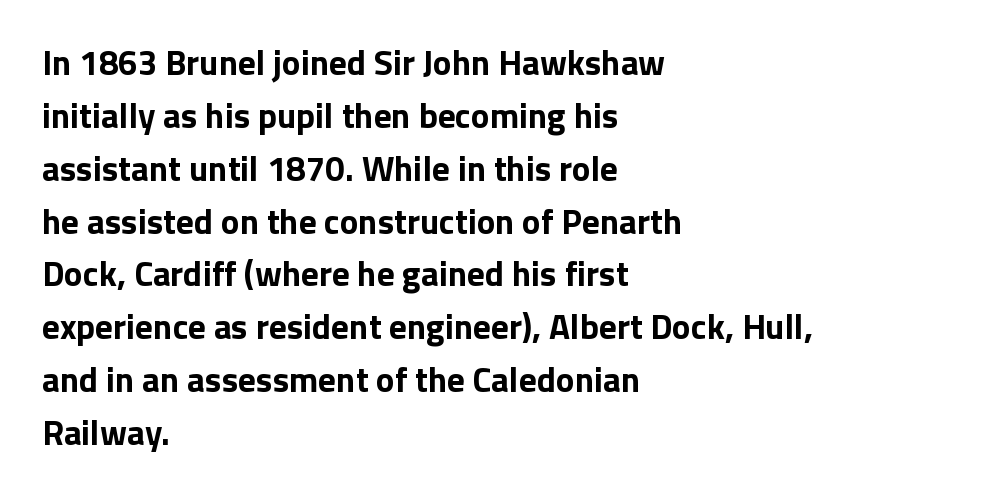
Q: Is the text bold? A: Yes.
Q: Is the text italic (slanted)? A: No, it is upright.
Q: Is the typeface a serif or a sans-serif typeface? A: Sans-serif.
Q: Is the text underlined? A: No.
Q: How is the paragraph aligned? A: Left-aligned.
Q: Is the spacing between letters normal or unusually wide? A: Normal.
Q: Is the spacing between lines tight, normal or loose? A: Normal.
Q: Width (condensed, normal, or wide)? A: Normal.
Q: Stroke contrast? A: Low.
Q: x-height? A: Medium.
Q: Monospaced? A: No.
